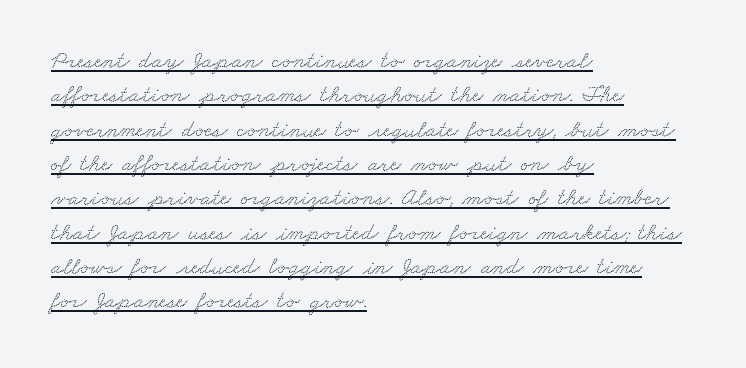
{"underline": "yes", "align": "left", "line_spacing": "normal", "line_spacing_ratio": 1.43, "letter_spacing": "normal", "letter_spacing_em": 0.0, "glyph_px": 24}
